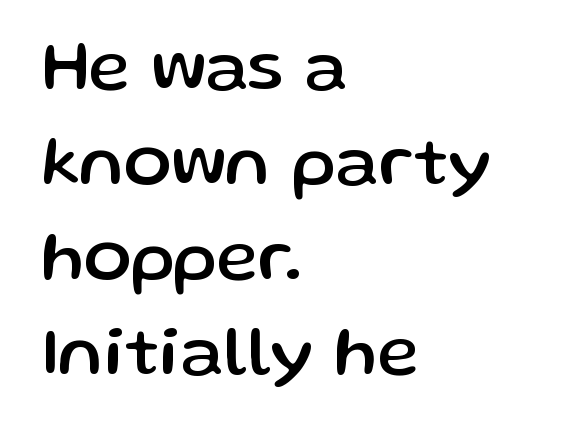
The type is set solid horizontally, with unmodified tracking. Honestly, there is no underline to notice here at all. Summary of vertical rhythm: regular, with standard interline spacing. Think of a printed novel: that variable character pitch is what you see here.
